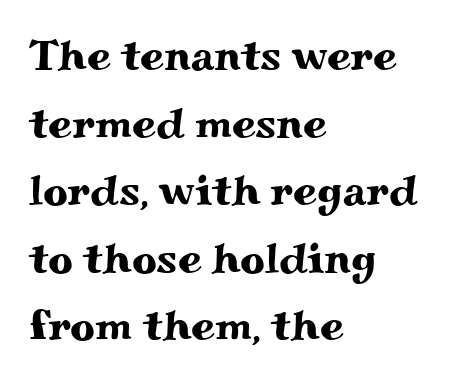
{"serif": "yes", "italic": "no", "width": "wide", "stroke_contrast": "medium", "x_height": "small", "monospaced": "no", "underline": "no", "align": "left", "line_spacing": "normal", "line_spacing_ratio": 1.57, "letter_spacing": "normal", "letter_spacing_em": 0.0, "glyph_px": 43}
